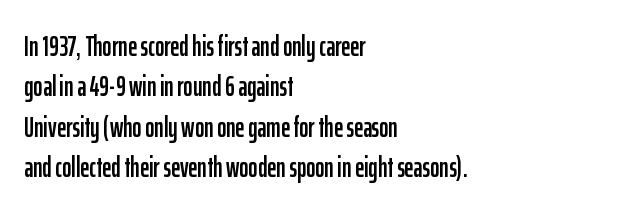
The image shows 28 px condensed sans-serif type, upright; set left-aligned, normal line spacing (1.44x), normal letter spacing, not underlined; low stroke contrast and a medium x-height.
